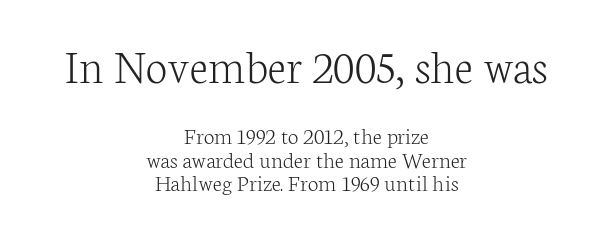
Q: Is the text bold? A: No.
Q: Is the text italic (slanted)? A: No, it is upright.
Q: Is the typeface a serif or a sans-serif typeface? A: Serif.
Q: Is the text underlined? A: No.
Q: How is the paragraph aligned? A: Centered.
Q: Is the spacing between letters normal or unusually wide? A: Normal.
Q: Is the spacing between lines tight, normal or loose? A: Tight.
Q: Which block of text is set in a larger size, the first (top) or the second (bottom)? A: The first (top) one.
Q: Width (condensed, normal, or wide)? A: Normal.
Q: Stroke contrast? A: Low.
Q: x-height? A: Medium.
Q: Monospaced? A: No.
